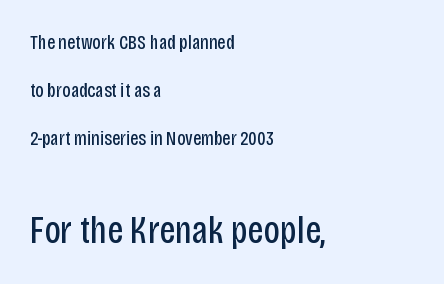
The image shows 39 px regular-weight, condensed sans-serif type, upright; set left-aligned, loose line spacing (2.41x), normal letter spacing, not underlined; the second (bottom) block is 1.95x larger; low stroke contrast and a large x-height.
